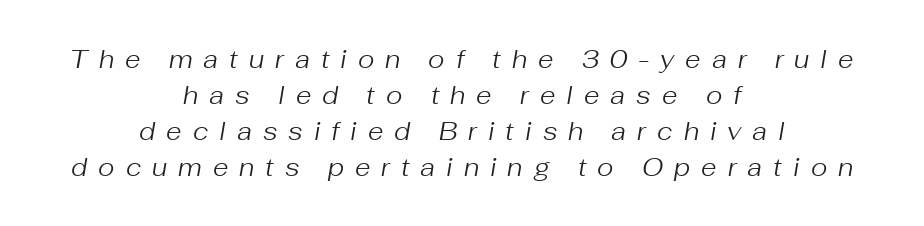
{"italic": "yes", "lean": "right", "slant_degrees": 10, "bold": "no", "underline": "no", "align": "center", "line_spacing": "normal", "line_spacing_ratio": 1.44, "letter_spacing": "wide", "letter_spacing_em": 0.44, "glyph_px": 25}
